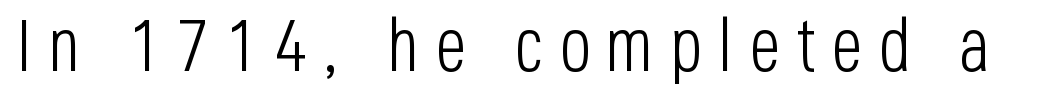
{"serif": "no", "italic": "no", "bold": "no", "weight": "light", "width": "condensed", "stroke_contrast": "low", "x_height": "large", "monospaced": "no", "underline": "no", "letter_spacing": "wide", "letter_spacing_em": 0.21, "glyph_px": 75}
